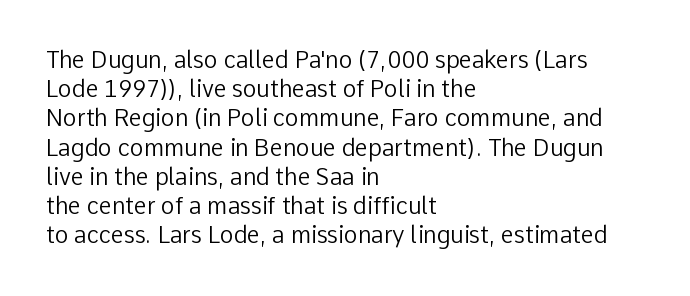
{"italic": "no", "bold": "no", "underline": "no", "align": "left", "line_spacing": "normal", "line_spacing_ratio": 1.27, "letter_spacing": "normal", "letter_spacing_em": 0.0, "glyph_px": 23}
